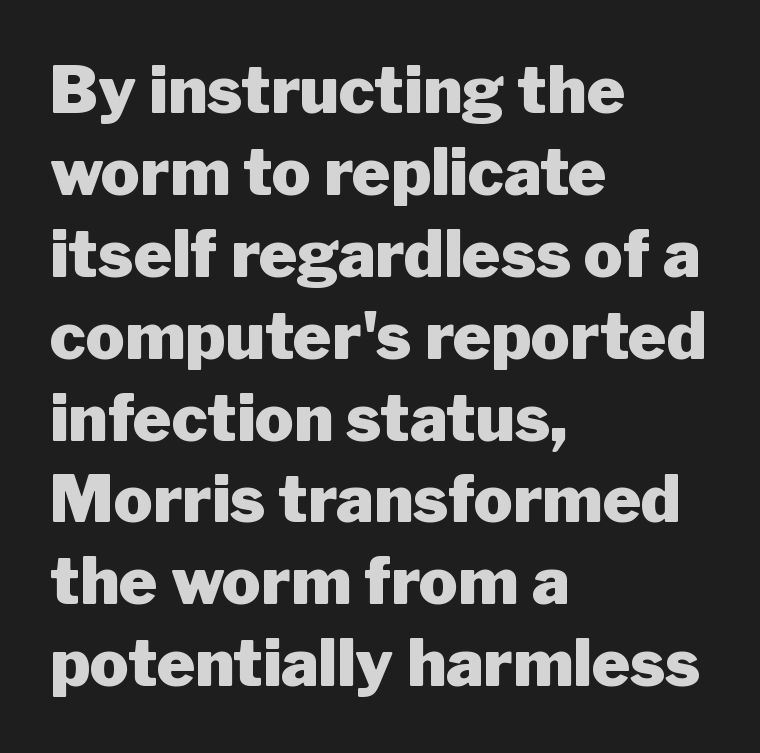
{"serif": "no", "italic": "no", "bold": "yes", "weight": "heavy", "width": "normal", "stroke_contrast": "low", "x_height": "medium", "monospaced": "no", "underline": "no", "align": "left", "line_spacing": "normal", "line_spacing_ratio": 1.26, "letter_spacing": "normal", "letter_spacing_em": 0.0, "glyph_px": 65}
